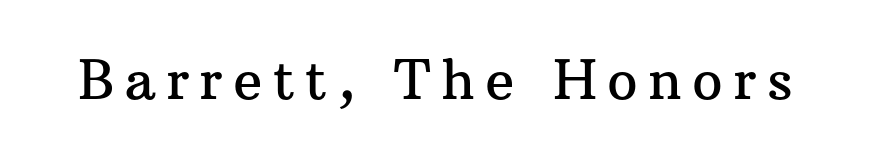
Q: Is the text italic (slanted)? A: No, it is upright.
Q: Is the typeface a serif or a sans-serif typeface? A: Serif.
Q: Is the text underlined? A: No.
Q: Width (condensed, normal, or wide)? A: Normal.
Q: Stroke contrast? A: Medium.
Q: x-height? A: Medium.
Q: Monospaced? A: No.
